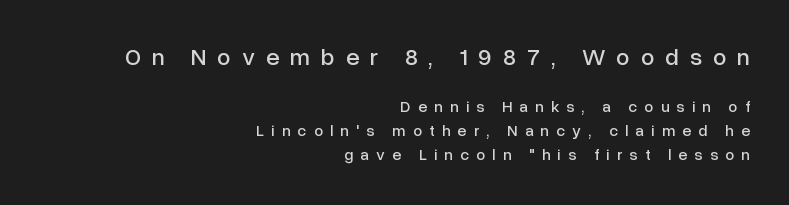
All the whitespace from short lines collects on the left. Students, note that the glyphs here are deliberately spaced far apart. The emphasis by scale lands on block number one, above. The vertical gap from one line to the next is medium. Quick note: underline off.
